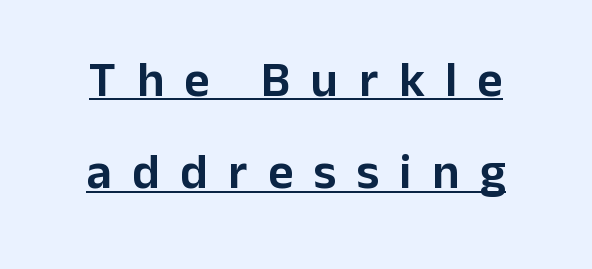
{"serif": "no", "italic": "no", "width": "normal", "stroke_contrast": "low", "x_height": "medium", "monospaced": "no", "underline": "yes", "align": "center", "line_spacing_ratio": 1.88, "letter_spacing": "wide", "letter_spacing_em": 0.42, "glyph_px": 49}
